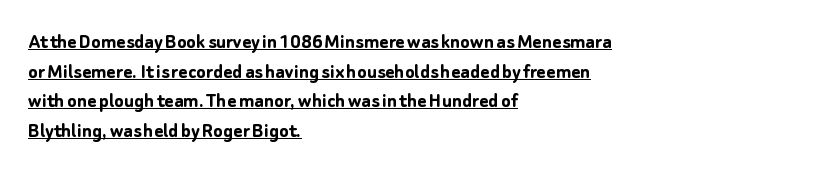
The image shows 22 px bold type, upright; set left-aligned, normal line spacing (1.35x), normal letter spacing, underlined.
